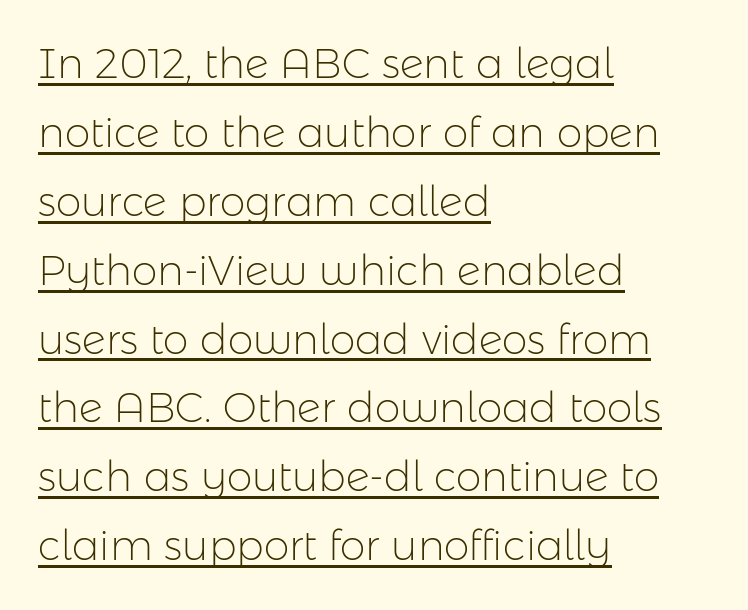
Is this a sans? Yes — the strokes have no serifs. Quick note: not italic, upright. Default kerning and tracking; the words read as compact shapes. Line beginnings align vertically; line endings do not. Counters stay open thanks to moderate or lighter strokes. The passage shown is typed in a proportional face where columns would drift.
